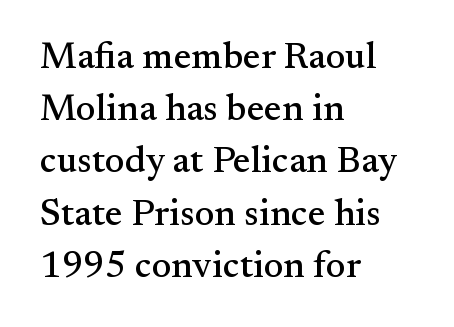
The image shows 37 px serif type, upright; set left-aligned, normal line spacing (1.41x), normal letter spacing, not underlined; medium stroke contrast and a small x-height.
